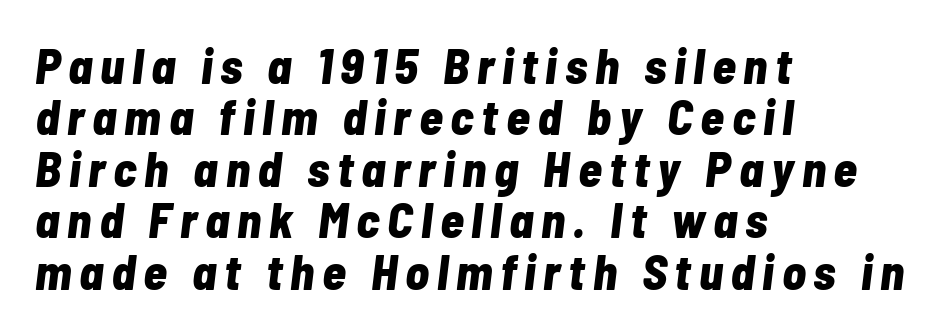
Q: Is the text bold? A: Yes.
Q: Is the text italic (slanted)? A: Yes, it leans right by about 7 degrees.
Q: Is the text underlined? A: No.
Q: How is the paragraph aligned? A: Left-aligned.
Q: Is the spacing between lines tight, normal or loose? A: Tight.
Q: Width (condensed, normal, or wide)? A: Condensed.
Q: Stroke contrast? A: Low.
Q: x-height? A: Medium.
Q: Monospaced? A: No.
